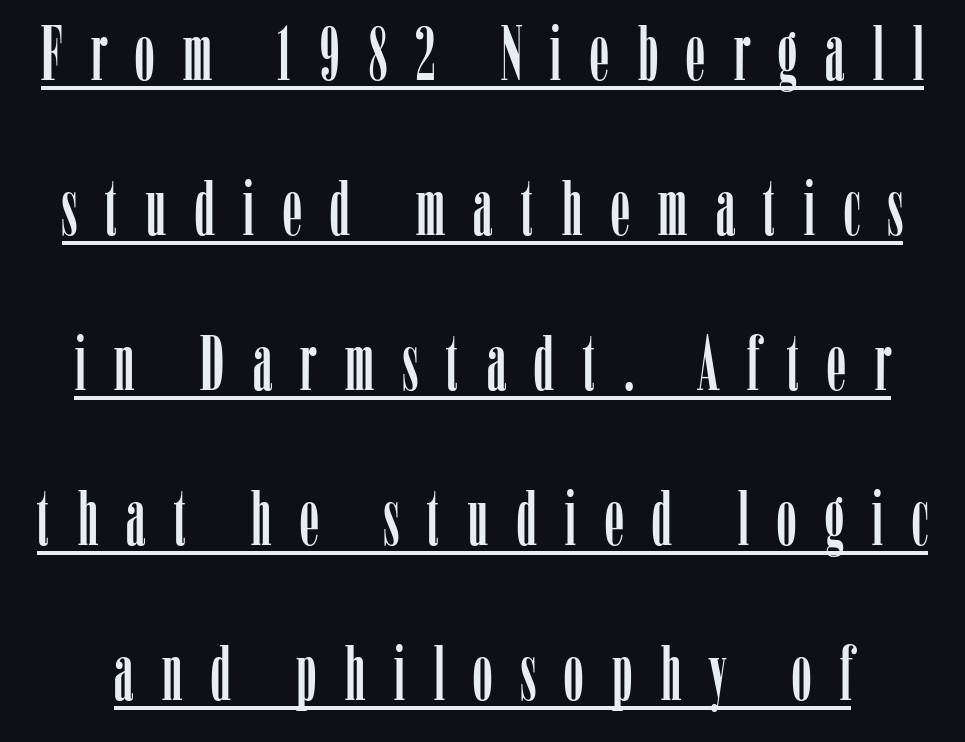
Little horizontal feet cap the strokes, marking this as serif type. The typesetter has applied underlining to the passage shown. Words appear elongated and porous because spacing is wide. Varying glyph widths throughout — classic text-font behaviour. Notice the wide empty band between every row — that's loose leading. Style check: upright.
